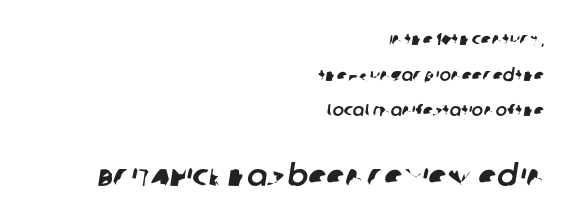
{"serif": "no", "width": "normal", "stroke_contrast": "low", "x_height": "large", "monospaced": "no", "underline": "no", "align": "right", "line_spacing": "loose", "line_spacing_ratio": 2.09, "letter_spacing": "normal", "letter_spacing_em": 0.0, "larger_block": "second", "size_ratio": 1.76, "glyph_px": 30}
